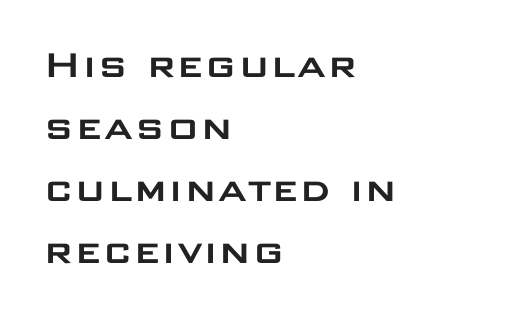
{"serif": "no", "italic": "no", "width": "wide", "stroke_contrast": "low", "x_height": "large", "monospaced": "no", "underline": "no", "align": "left", "line_spacing": "normal", "line_spacing_ratio": 1.41, "letter_spacing": "normal", "letter_spacing_em": 0.0, "glyph_px": 44}
